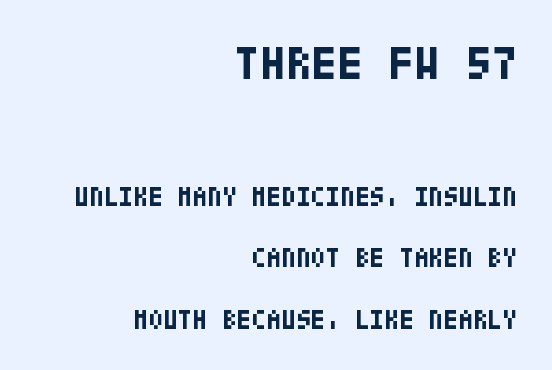
The image shows 47 px bold, condensed sans-serif type, upright; set right-aligned, loose line spacing (2.28x), normal letter spacing, not underlined; the first (top) block is 1.74x larger; low stroke contrast and a large x-height.
